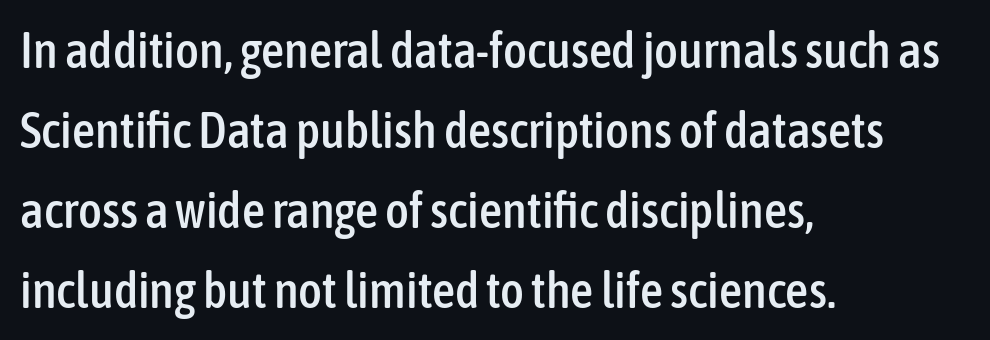
Q: Is the text italic (slanted)? A: No, it is upright.
Q: Is the typeface a serif or a sans-serif typeface? A: Sans-serif.
Q: Is the text underlined? A: No.
Q: How is the paragraph aligned? A: Left-aligned.
Q: Is the spacing between letters normal or unusually wide? A: Normal.
Q: Is the spacing between lines tight, normal or loose? A: Normal.
Q: Width (condensed, normal, or wide)? A: Condensed.
Q: Stroke contrast? A: Low.
Q: x-height? A: Medium.
Q: Monospaced? A: No.
